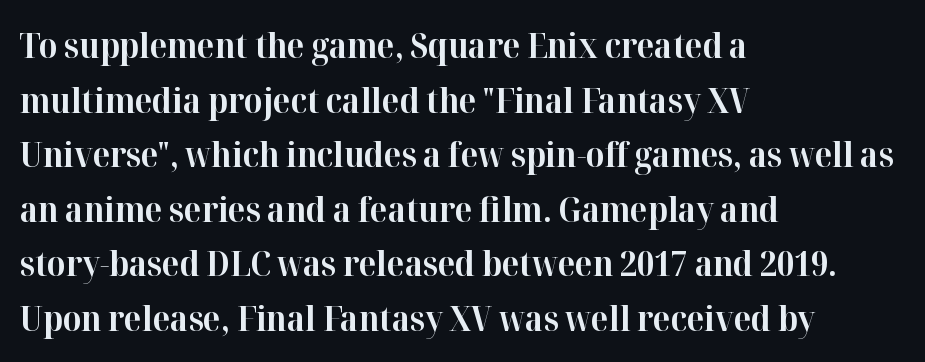
The image shows 35 px bold serif type, upright; set left-aligned, normal line spacing (1.56x), normal letter spacing, not underlined; high stroke contrast and a medium x-height.
